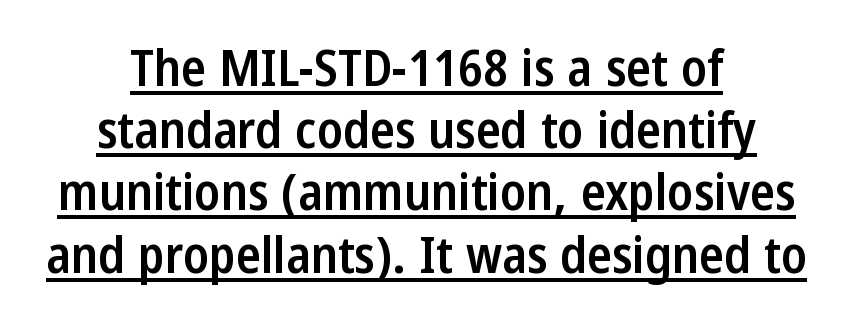
Q: Is the text bold? A: Semi-bold.
Q: Is the text italic (slanted)? A: No, it is upright.
Q: Is the typeface a serif or a sans-serif typeface? A: Sans-serif.
Q: Is the text underlined? A: Yes.
Q: How is the paragraph aligned? A: Centered.
Q: Is the spacing between letters normal or unusually wide? A: Normal.
Q: Width (condensed, normal, or wide)? A: Condensed.
Q: Stroke contrast? A: Low.
Q: x-height? A: Medium.
Q: Monospaced? A: No.
